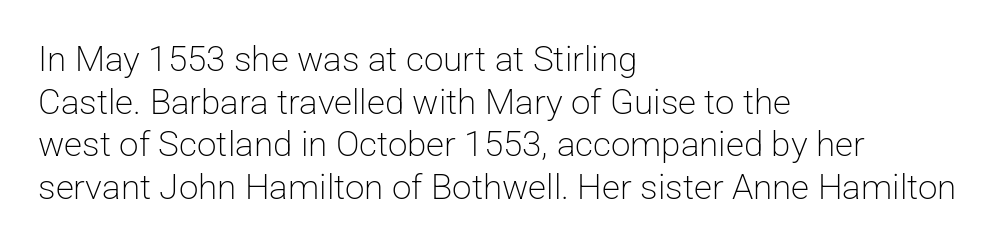
{"serif": "no", "italic": "no", "bold": "no", "weight": "light", "width": "normal", "stroke_contrast": "low", "x_height": "medium", "monospaced": "no", "underline": "no", "align": "left", "line_spacing_ratio": 1.22, "letter_spacing": "normal", "letter_spacing_em": 0.0, "glyph_px": 35}
